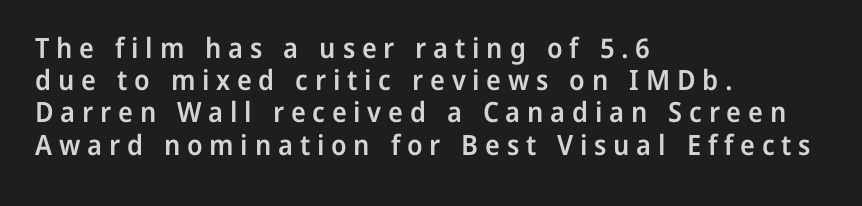
The image shows 28 px semibold sans-serif type, upright; set left-aligned, tight line spacing (1.15x), unusually wide letter spacing (+0.24 em), not underlined; low stroke contrast and a medium x-height.
